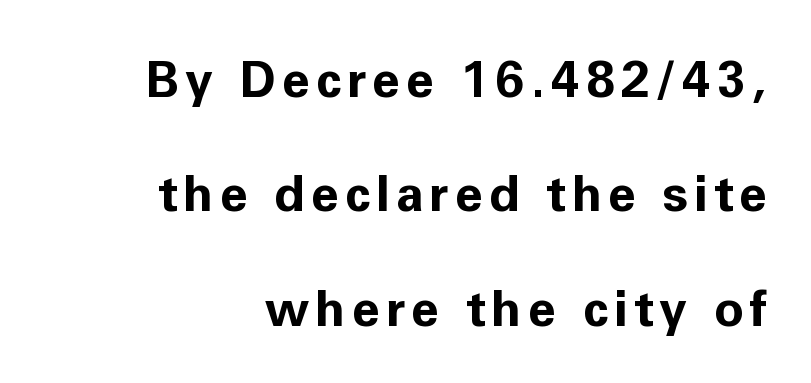
Q: Is the text bold? A: Yes.
Q: Is the text italic (slanted)? A: No, it is upright.
Q: Is the typeface a serif or a sans-serif typeface? A: Sans-serif.
Q: Is the text underlined? A: No.
Q: How is the paragraph aligned? A: Right-aligned.
Q: Is the spacing between lines tight, normal or loose? A: Loose.
Q: Width (condensed, normal, or wide)? A: Normal.
Q: Stroke contrast? A: Low.
Q: x-height? A: Medium.
Q: Monospaced? A: No.
